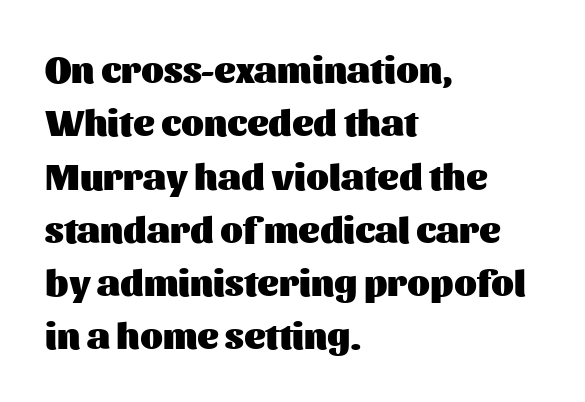
The image shows 37 px heavy sans-serif type, upright; set left-aligned, normal line spacing (1.44x), normal letter spacing, not underlined; medium stroke contrast and a medium x-height.
